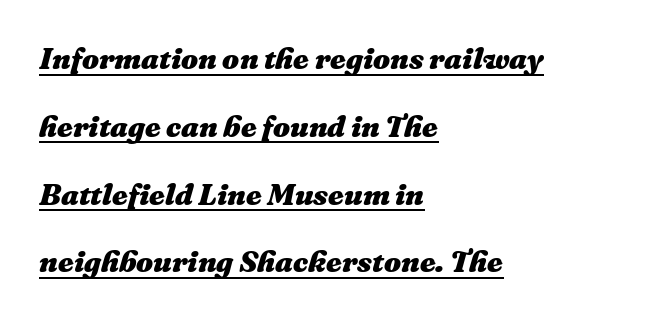
{"italic": "yes", "lean": "right", "slant_degrees": 16, "bold": "yes", "weight": "heavy", "width": "normal", "stroke_contrast": "medium", "x_height": "medium", "monospaced": "no", "underline": "yes", "align": "left", "line_spacing": "loose", "line_spacing_ratio": 2.26, "letter_spacing": "normal", "letter_spacing_em": 0.0, "glyph_px": 30}
